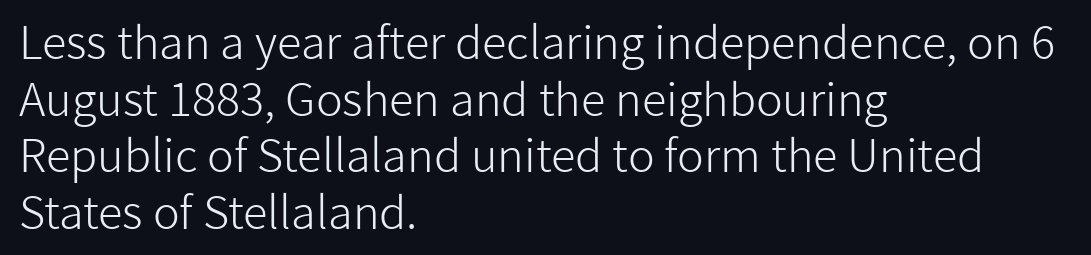
Q: Is the text bold? A: No.
Q: Is the text italic (slanted)? A: No, it is upright.
Q: Is the typeface a serif or a sans-serif typeface? A: Sans-serif.
Q: Is the text underlined? A: No.
Q: How is the paragraph aligned? A: Left-aligned.
Q: Is the spacing between letters normal or unusually wide? A: Normal.
Q: Is the spacing between lines tight, normal or loose? A: Normal.
Q: Width (condensed, normal, or wide)? A: Normal.
Q: Stroke contrast? A: Low.
Q: x-height? A: Medium.
Q: Monospaced? A: No.
